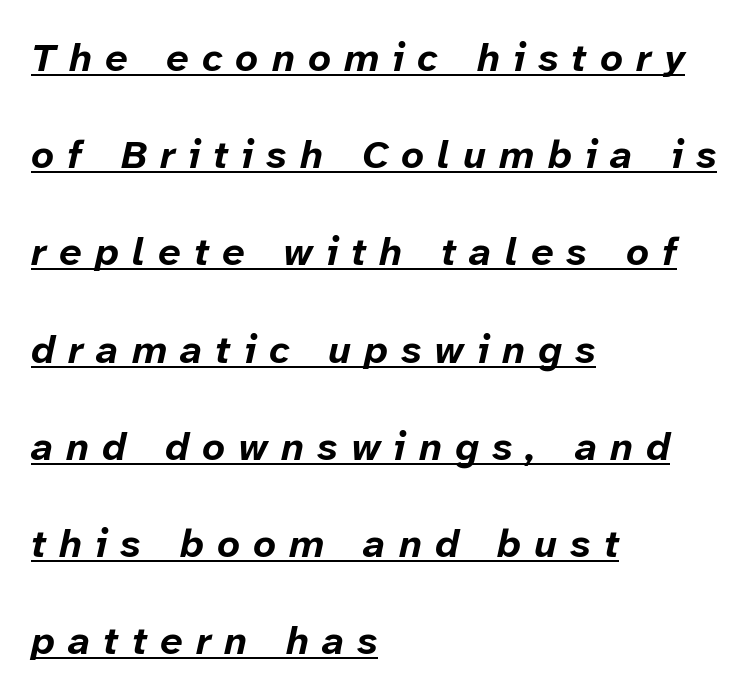
Q: Is the text bold? A: Yes.
Q: Is the text italic (slanted)? A: Yes, it leans right by about 12 degrees.
Q: Is the text underlined? A: Yes.
Q: How is the paragraph aligned? A: Left-aligned.
Q: Is the spacing between letters normal or unusually wide? A: Unusually wide.
Q: Is the spacing between lines tight, normal or loose? A: Loose.
Q: Width (condensed, normal, or wide)? A: Normal.
Q: Stroke contrast? A: Low.
Q: x-height? A: Medium.
Q: Monospaced? A: No.
